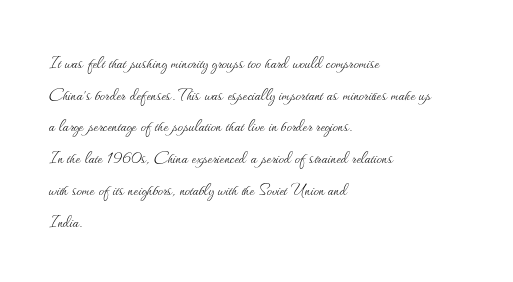
{"bold": "no", "underline": "no", "align": "left", "line_spacing": "normal", "line_spacing_ratio": 1.51, "letter_spacing": "normal", "letter_spacing_em": 0.0, "glyph_px": 21}
